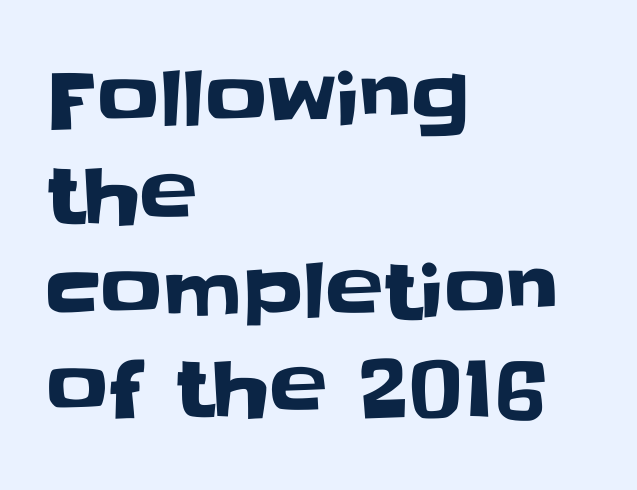
Line beginnings align vertically; line endings do not. Each letter keeps its own natural width here, so spacing adapts to shape. You can tell it's not italic because the verticals are truly vertical. Has an underline been added? It has not.
